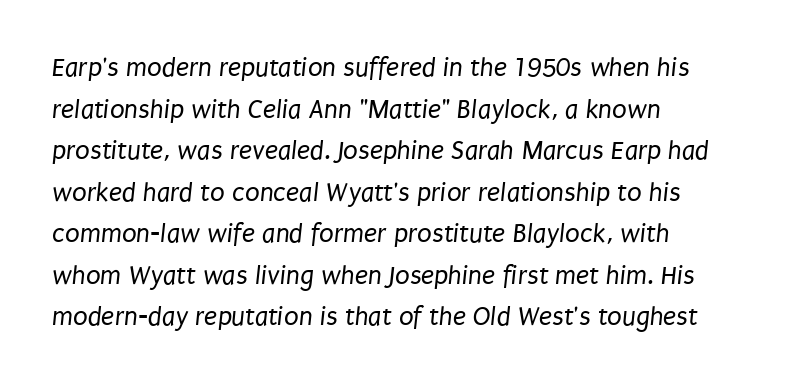
Here the glyphs are tracked normally, forming tight word shapes. This block has exactly the height ordinary leading produces. The setting favours the left margin, as ordinary paragraphs usually do. Type without underlining.
